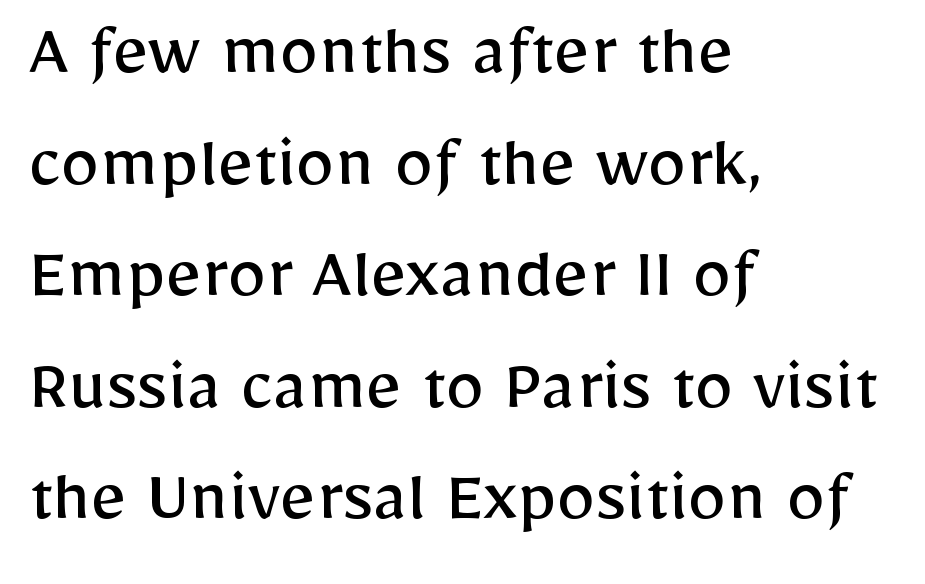
{"serif": "no", "italic": "no", "bold": "no", "weight": "regular", "width": "normal", "stroke_contrast": "low", "x_height": "medium", "monospaced": "no", "underline": "no", "align": "left", "line_spacing": "normal", "line_spacing_ratio": 1.43, "letter_spacing": "normal", "letter_spacing_em": 0.0, "glyph_px": 78}
